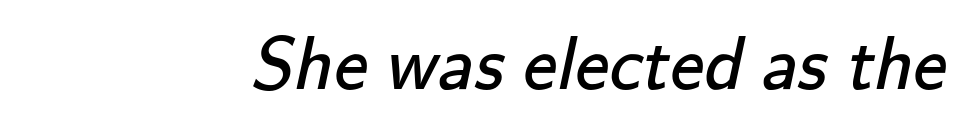
Q: Is the text bold? A: No.
Q: Is the typeface a serif or a sans-serif typeface? A: Sans-serif.
Q: Is the text underlined? A: No.
Q: Is the spacing between letters normal or unusually wide? A: Normal.
Q: Width (condensed, normal, or wide)? A: Normal.
Q: Stroke contrast? A: Low.
Q: x-height? A: Small.
Q: Monospaced? A: No.
